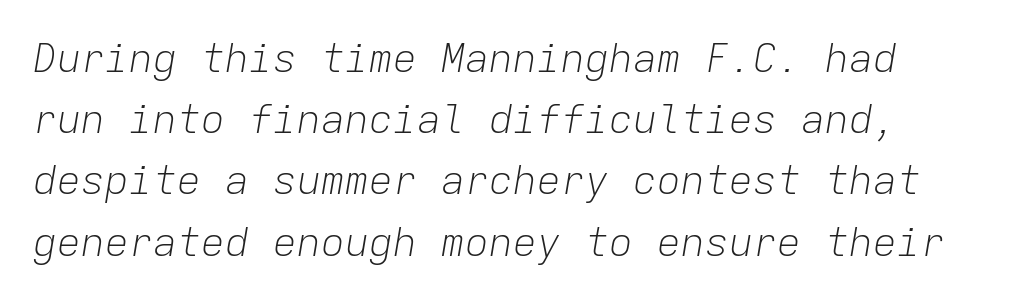
The image shows 40 px light type, italic (leaning right), monospaced; set normal line spacing (1.53x), normal letter spacing, not underlined; low stroke contrast and a medium x-height.
